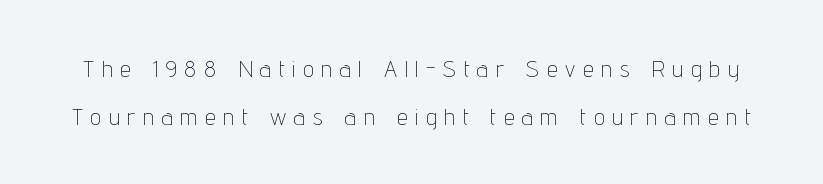
{"italic": "no", "bold": "no", "underline": "no", "line_spacing": "loose", "line_spacing_ratio": 2.0, "letter_spacing": "wide", "letter_spacing_em": 0.33, "glyph_px": 24}
